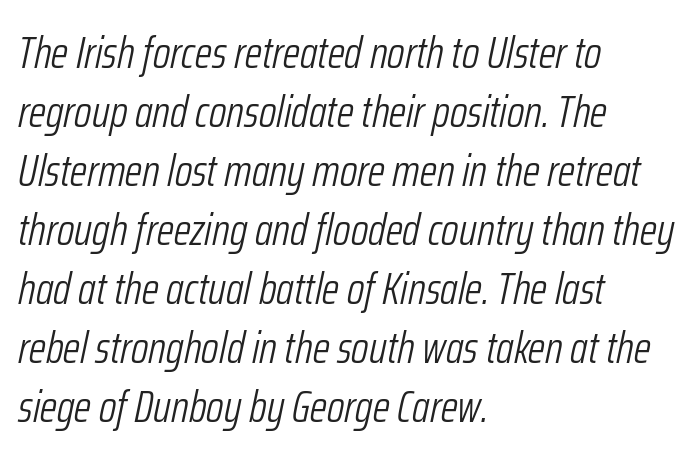
{"italic": "yes", "lean": "right", "slant_degrees": 12, "bold": "no", "weight": "light", "width": "condensed", "stroke_contrast": "low", "x_height": "medium", "monospaced": "no", "underline": "no", "align": "left", "line_spacing": "normal", "line_spacing_ratio": 1.34, "letter_spacing": "normal", "letter_spacing_em": 0.0, "glyph_px": 44}
